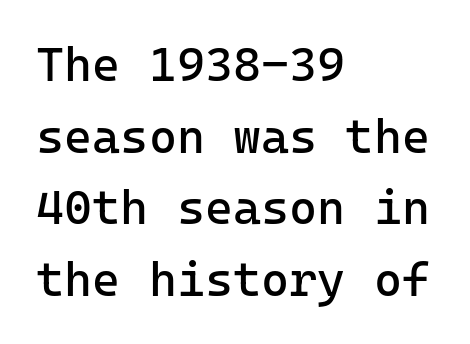
The image shows 48 px regular-weight sans-serif type, upright, monospaced; set left-aligned, normal line spacing (1.49x), normal letter spacing, not underlined; low stroke contrast and a medium x-height.
